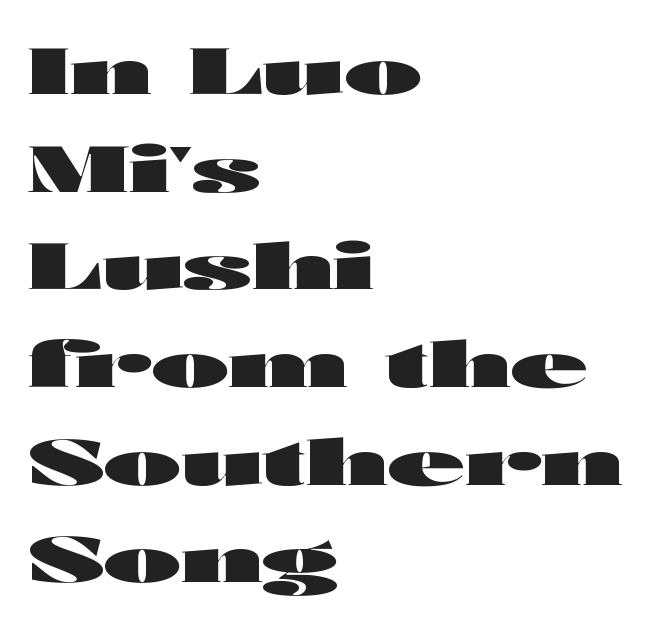
Weight check: bold — yes, fully. The typesetter chose a ragged-right arrangement here. Does extra space separate the letters? No, they use regular spacing. Spacing verdict: proportional, widths tailored to each character. Every stem runs plumb, perpendicular to the baseline.
